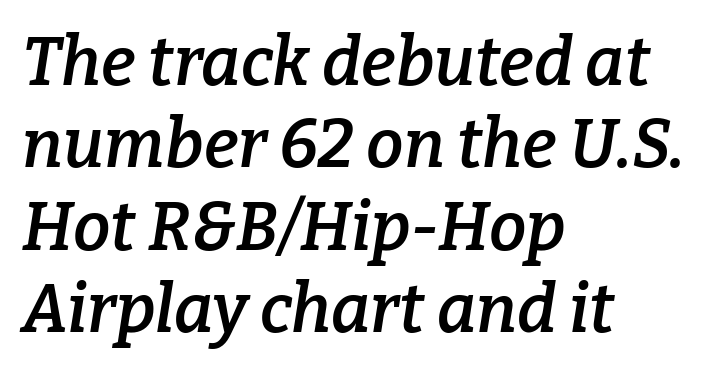
{"serif": "yes", "italic": "yes", "lean": "right", "slant_degrees": 9, "bold": "semi", "weight": "semibold", "width": "normal", "stroke_contrast": "low", "x_height": "medium", "monospaced": "no", "underline": "no", "align": "left", "line_spacing_ratio": 1.23, "letter_spacing": "normal", "letter_spacing_em": 0.0, "glyph_px": 67}
